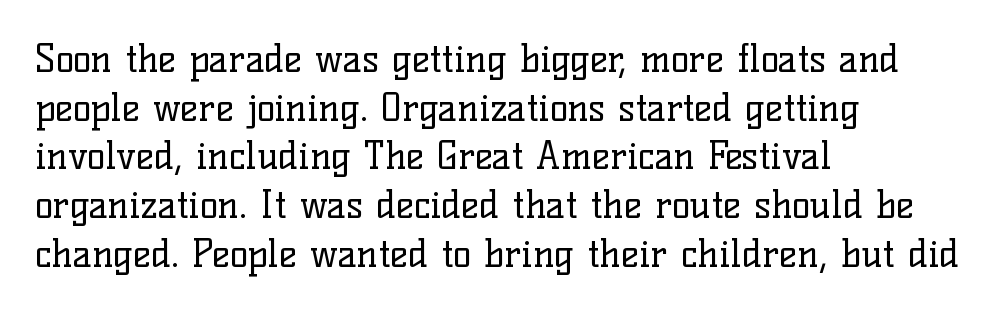
The image shows 38 px regular-weight serif type, upright; set left-aligned, normal line spacing (1.28x), normal letter spacing, not underlined; low stroke contrast and a medium x-height.
